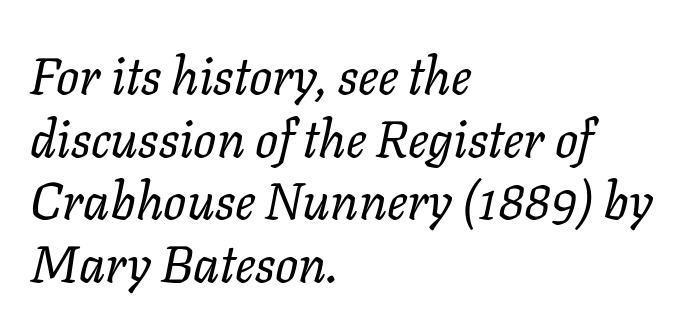
Q: Is the text bold? A: No.
Q: Is the text italic (slanted)? A: Yes, it leans right by about 11 degrees.
Q: Is the text underlined? A: No.
Q: How is the paragraph aligned? A: Left-aligned.
Q: Is the spacing between letters normal or unusually wide? A: Normal.
Q: Width (condensed, normal, or wide)? A: Normal.
Q: Stroke contrast? A: Low.
Q: x-height? A: Medium.
Q: Monospaced? A: No.
